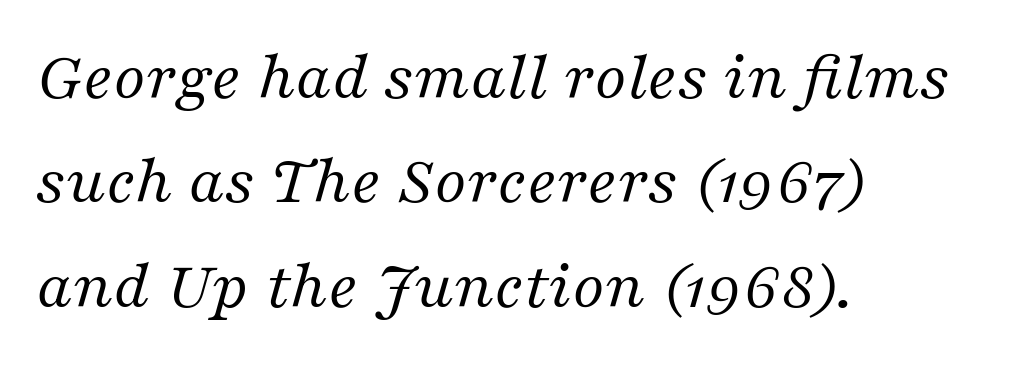
Q: Is the text bold? A: No.
Q: Is the text italic (slanted)? A: Yes, it leans right by about 16 degrees.
Q: Is the typeface a serif or a sans-serif typeface? A: Serif.
Q: Is the text underlined? A: No.
Q: How is the paragraph aligned? A: Left-aligned.
Q: Is the spacing between letters normal or unusually wide? A: Normal.
Q: Is the spacing between lines tight, normal or loose? A: Normal.
Q: Width (condensed, normal, or wide)? A: Normal.
Q: Stroke contrast? A: Medium.
Q: x-height? A: Medium.
Q: Monospaced? A: No.
